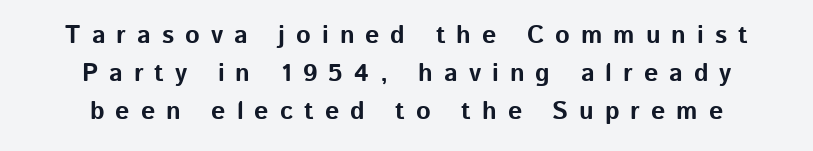
The image shows 25 px bold type, upright; set centered, normal line spacing (1.53x), unusually wide letter spacing (+0.44 em), not underlined.
